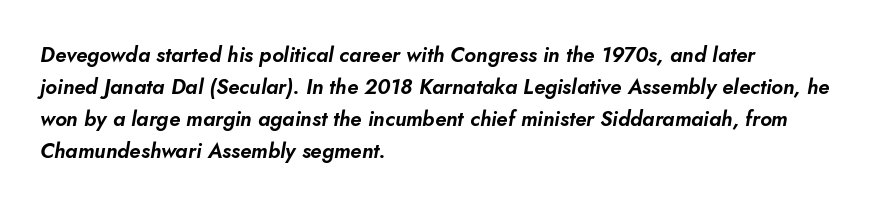
{"italic": "yes", "lean": "right", "slant_degrees": 10, "underline": "no", "align": "left", "line_spacing": "normal", "line_spacing_ratio": 1.52, "letter_spacing": "normal", "letter_spacing_em": 0.0, "glyph_px": 21}
